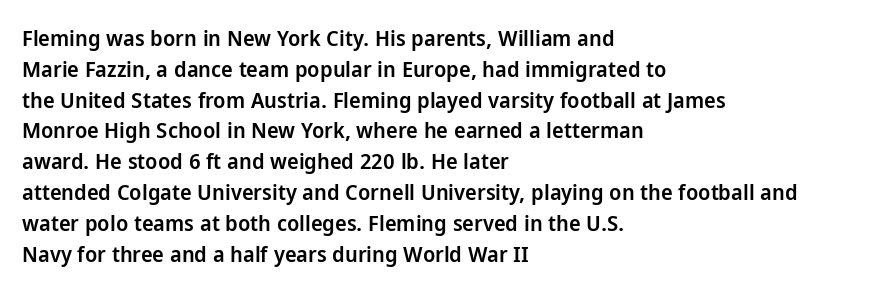
Q: Is the text bold? A: Semi-bold.
Q: Is the text italic (slanted)? A: No, it is upright.
Q: Is the text underlined? A: No.
Q: How is the paragraph aligned? A: Left-aligned.
Q: Is the spacing between letters normal or unusually wide? A: Normal.
Q: Is the spacing between lines tight, normal or loose? A: Normal.
